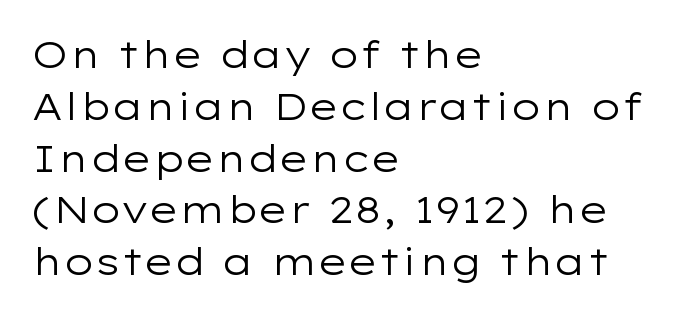
The image shows 37 px regular-weight, wide sans-serif type, upright; set left-aligned, normal line spacing (1.4x), normal letter spacing, not underlined; low stroke contrast and a medium x-height.
